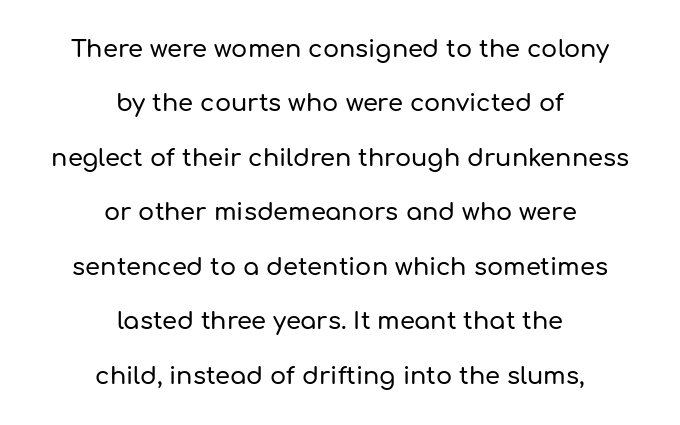
Spacing between characters is what you'd get straight out of the box. Caption: multi-line text, centered on the measure. This rendering features lettering with no underline. One glance says open: line gaps are wider than usual. Nope, not italic — everything's standing straight.
